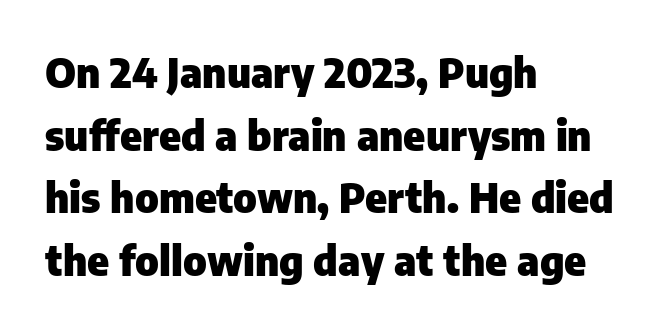
Q: Is the text bold? A: Yes.
Q: Is the text italic (slanted)? A: No, it is upright.
Q: Is the typeface a serif or a sans-serif typeface? A: Sans-serif.
Q: Is the text underlined? A: No.
Q: How is the paragraph aligned? A: Left-aligned.
Q: Is the spacing between letters normal or unusually wide? A: Normal.
Q: Is the spacing between lines tight, normal or loose? A: Normal.
Q: Width (condensed, normal, or wide)? A: Normal.
Q: Stroke contrast? A: Low.
Q: x-height? A: Medium.
Q: Monospaced? A: No.
